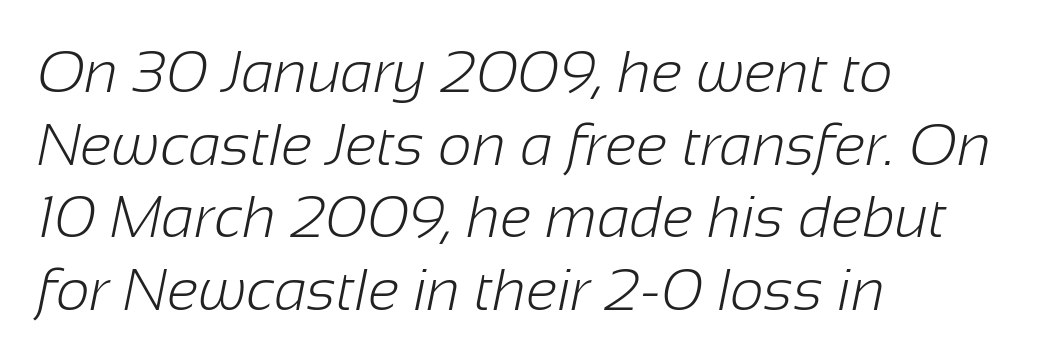
Teacher's note: observe the even left margin — that is flush-left alignment. The font family rendered here belongs to the sans-serif group. A typesetter would call this proportional, since set widths differ per character. A typesetter would call this zero additional tracking.
